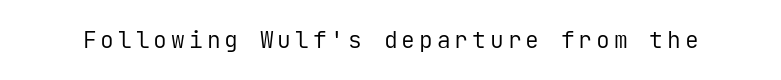
The image shows 23 px text type, upright; set not underlined.
